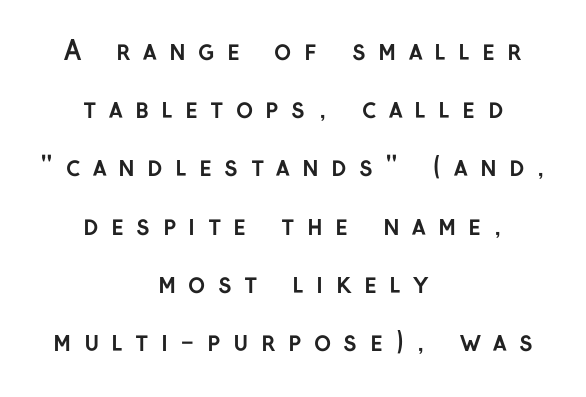
Q: Is the text bold? A: Yes.
Q: Is the text italic (slanted)? A: No, it is upright.
Q: Is the text underlined? A: No.
Q: How is the paragraph aligned? A: Centered.
Q: Is the spacing between letters normal or unusually wide? A: Unusually wide.
Q: Is the spacing between lines tight, normal or loose? A: Loose.
